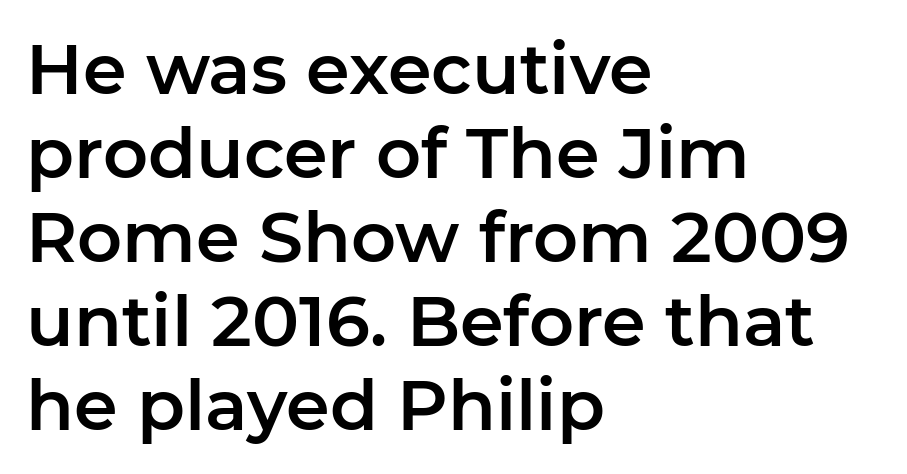
Ascenders rise straight up at ninety degrees. This sample uses a sans-serif face. The paragraph shown leans on its left margin. Is the letter spacing exaggerated? No — it looks like the ordinary default.
